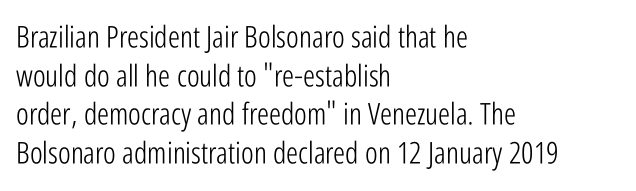
{"serif": "no", "italic": "no", "bold": "no", "weight": "light", "width": "condensed", "stroke_contrast": "low", "x_height": "medium", "monospaced": "no", "underline": "no", "align": "left", "line_spacing": "normal", "line_spacing_ratio": 1.29, "letter_spacing": "normal", "letter_spacing_em": 0.0, "glyph_px": 30}
